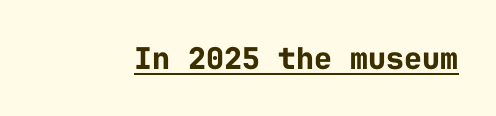
{"serif": "no", "italic": "no", "bold": "yes", "weight": "bold", "width": "normal", "stroke_contrast": "low", "x_height": "medium", "monospaced": "yes", "underline": "yes", "letter_spacing": "normal", "letter_spacing_em": 0.0, "glyph_px": 30}
